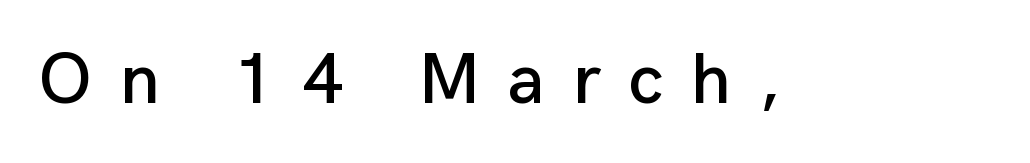
Q: Is the text italic (slanted)? A: No, it is upright.
Q: Is the typeface a serif or a sans-serif typeface? A: Sans-serif.
Q: Is the text underlined? A: No.
Q: Is the spacing between letters normal or unusually wide? A: Unusually wide.
Q: Width (condensed, normal, or wide)? A: Normal.
Q: Stroke contrast? A: Low.
Q: x-height? A: Medium.
Q: Monospaced? A: No.
